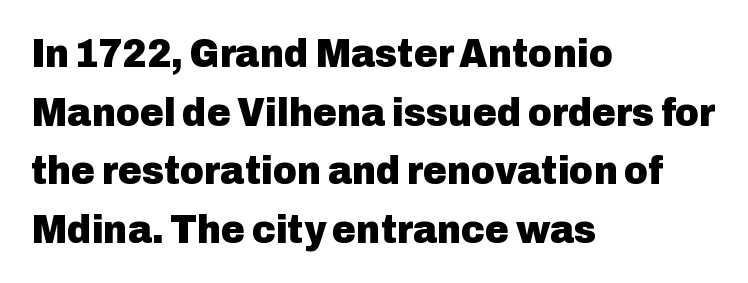
{"serif": "no", "italic": "no", "bold": "yes", "weight": "heavy", "width": "normal", "stroke_contrast": "low", "x_height": "medium", "monospaced": "no", "underline": "no", "align": "left", "line_spacing": "normal", "line_spacing_ratio": 1.43, "letter_spacing": "normal", "letter_spacing_em": 0.0, "glyph_px": 41}
